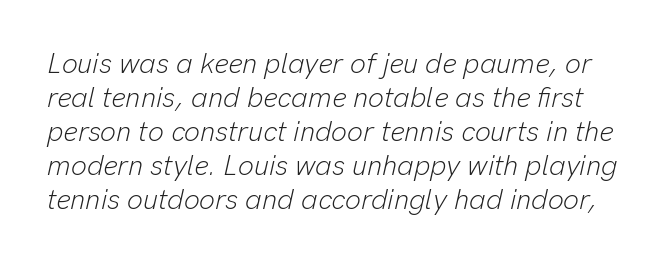
{"italic": "yes", "lean": "right", "slant_degrees": 13, "bold": "no", "weight": "light", "width": "normal", "stroke_contrast": "low", "x_height": "medium", "monospaced": "no", "underline": "no", "line_spacing_ratio": 1.21, "letter_spacing": "normal", "letter_spacing_em": 0.0, "glyph_px": 28}
